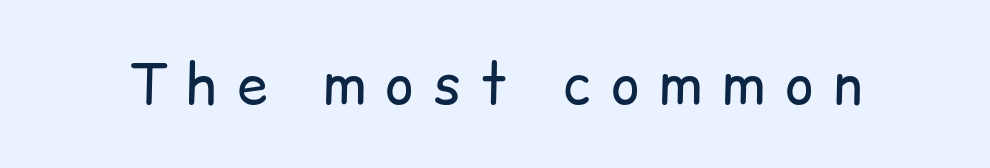
This is roman type, the default non-slanted kind. These lines have a slow, spaced-out rhythm from letter to letter. Stems and bowls with no extra thickness — not bold. Note the varied advance widths — an 'i' is clearly narrower than an 'm'. This rendering employs a face without finishing strokes, i.e., a sans-serif.
